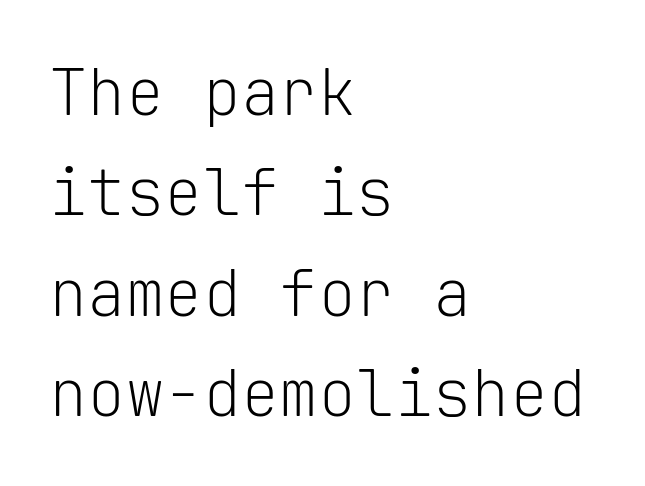
The setting favours the left margin, as ordinary paragraphs usually do. The face used here is rendered with its standard letterfit. Weight: in the light-to-regular range. Nothing sits at the stroke ends, so this counts as sans-serif. Do the letters lean? They stand straight. Think of a typewriter: that constant character pitch is what you see here.
